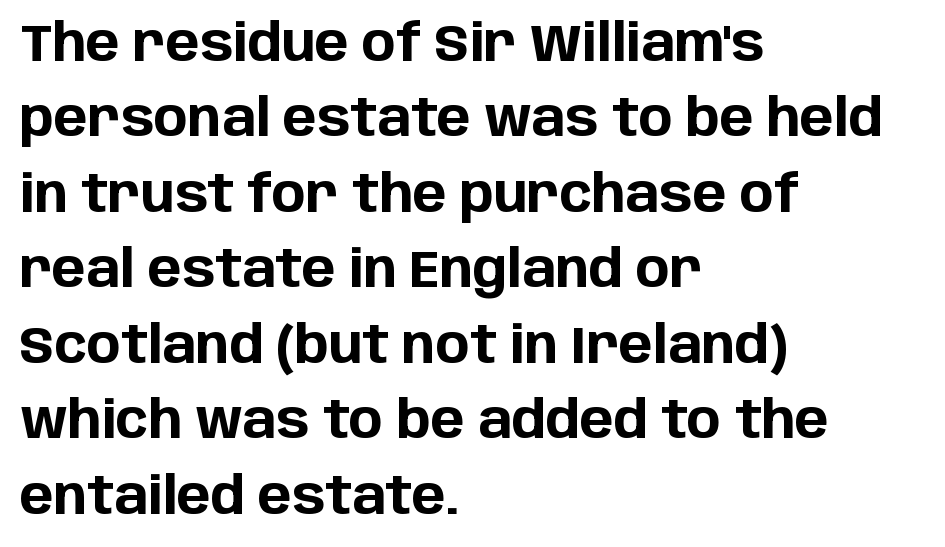
The image shows 51 px bold sans-serif type, upright; set left-aligned, normal line spacing (1.48x), normal letter spacing, not underlined; low stroke contrast and a large x-height.
